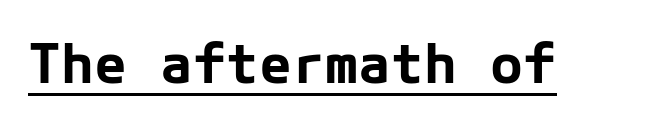
{"serif": "no", "italic": "no", "bold": "yes", "weight": "bold", "width": "normal", "stroke_contrast": "low", "x_height": "medium", "underline": "yes", "letter_spacing": "normal", "letter_spacing_em": 0.0, "glyph_px": 55}
